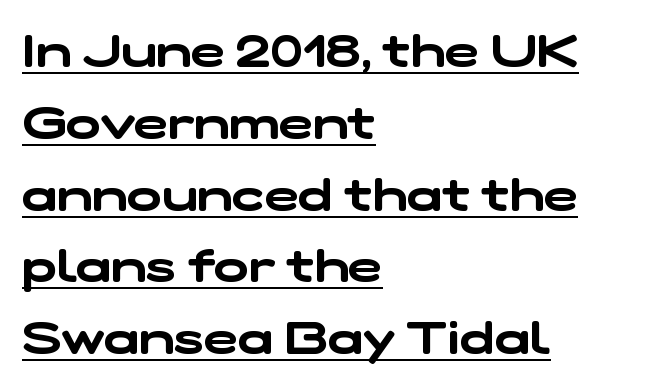
{"serif": "no", "width": "wide", "stroke_contrast": "low", "x_height": "medium", "monospaced": "no", "underline": "yes", "align": "left", "line_spacing": "normal", "line_spacing_ratio": 1.56, "letter_spacing": "normal", "letter_spacing_em": 0.0, "glyph_px": 46}
